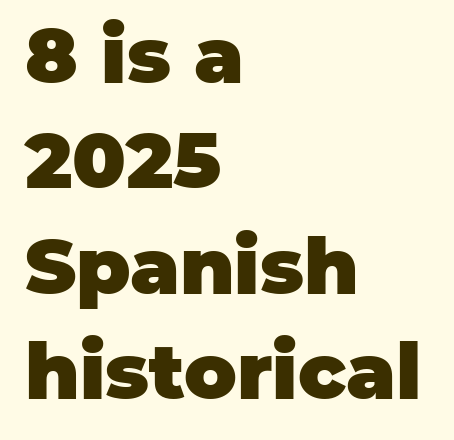
Q: Is the text bold? A: Yes.
Q: Is the text italic (slanted)? A: No, it is upright.
Q: Is the typeface a serif or a sans-serif typeface? A: Sans-serif.
Q: Is the text underlined? A: No.
Q: How is the paragraph aligned? A: Left-aligned.
Q: Is the spacing between letters normal or unusually wide? A: Normal.
Q: Is the spacing between lines tight, normal or loose? A: Normal.
Q: Width (condensed, normal, or wide)? A: Normal.
Q: Stroke contrast? A: Low.
Q: x-height? A: Large.
Q: Monospaced? A: No.
